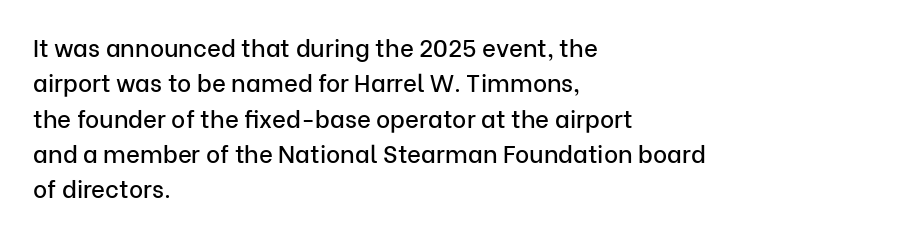
The image shows 24 px text type, upright; set left-aligned, normal line spacing (1.47x), normal letter spacing, not underlined.
